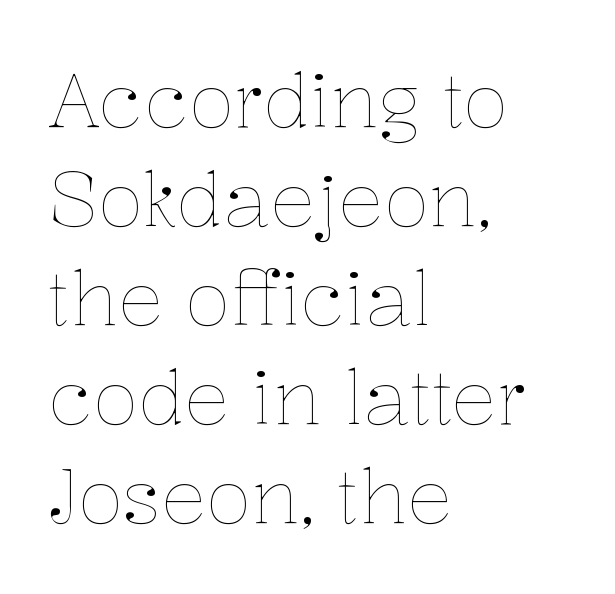
The image shows 75 px thin type, upright; set left-aligned, normal line spacing (1.32x), normal letter spacing, not underlined; low stroke contrast and a medium x-height.
